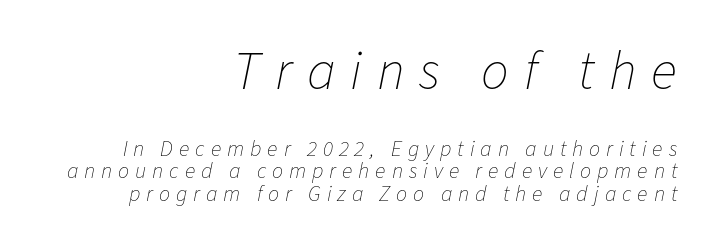
Q: Is the text bold? A: No.
Q: Is the text italic (slanted)? A: Yes, it leans right by about 11 degrees.
Q: Is the text underlined? A: No.
Q: How is the paragraph aligned? A: Right-aligned.
Q: Is the spacing between letters normal or unusually wide? A: Unusually wide.
Q: Is the spacing between lines tight, normal or loose? A: Tight.
Q: Which block of text is set in a larger size, the first (top) or the second (bottom)? A: The first (top) one.
Q: Width (condensed, normal, or wide)? A: Normal.
Q: Stroke contrast? A: Low.
Q: x-height? A: Medium.
Q: Monospaced? A: No.
